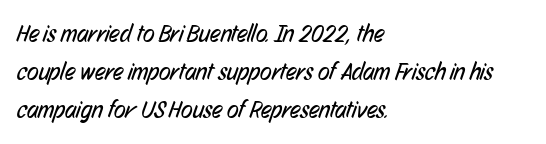
The image shows 24 px text type; set left-aligned, normal line spacing (1.59x), normal letter spacing, not underlined.
